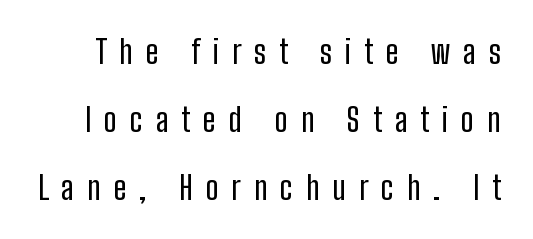
{"serif": "no", "italic": "no", "width": "condensed", "stroke_contrast": "low", "x_height": "medium", "monospaced": "no", "underline": "no", "line_spacing": "loose", "line_spacing_ratio": 2.12, "letter_spacing": "wide", "letter_spacing_em": 0.4, "glyph_px": 32}
